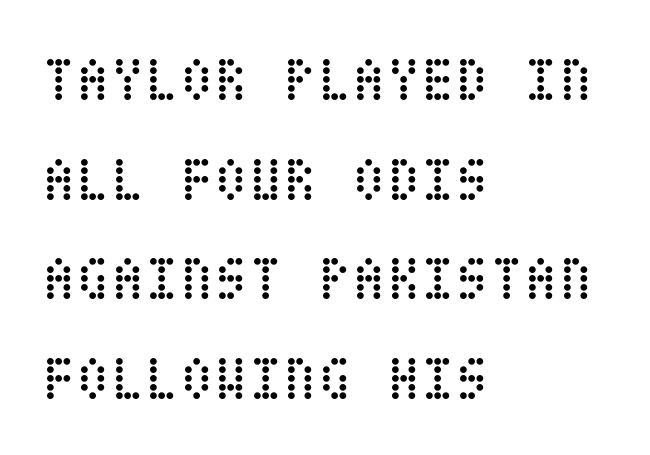
Q: Is the text bold? A: No.
Q: Is the text italic (slanted)? A: No, it is upright.
Q: Is the text underlined? A: No.
Q: How is the paragraph aligned? A: Left-aligned.
Q: Is the spacing between letters normal or unusually wide? A: Normal.
Q: Is the spacing between lines tight, normal or loose? A: Normal.
Q: Width (condensed, normal, or wide)? A: Condensed.
Q: Stroke contrast? A: Low.
Q: x-height? A: Large.
